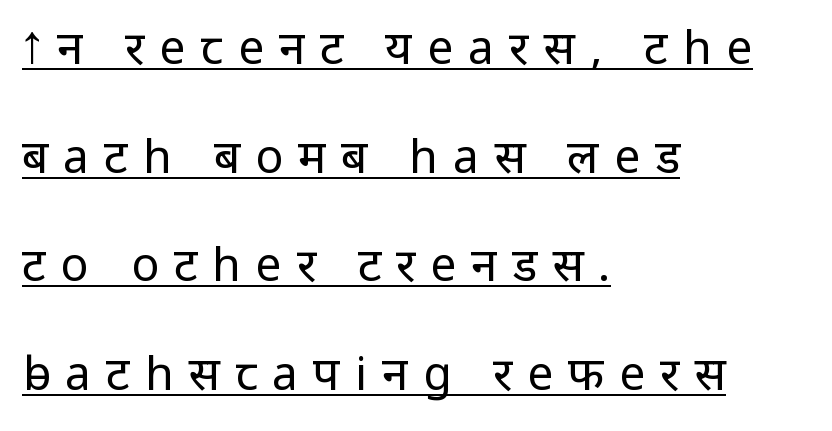
A great deal of white space separates one row of letters from the next. Looks like regular typesetting: each glyph gets only the width it needs. The font family rendered here belongs to the sans-serif group. Unbolded letterforms with no extra heft.
